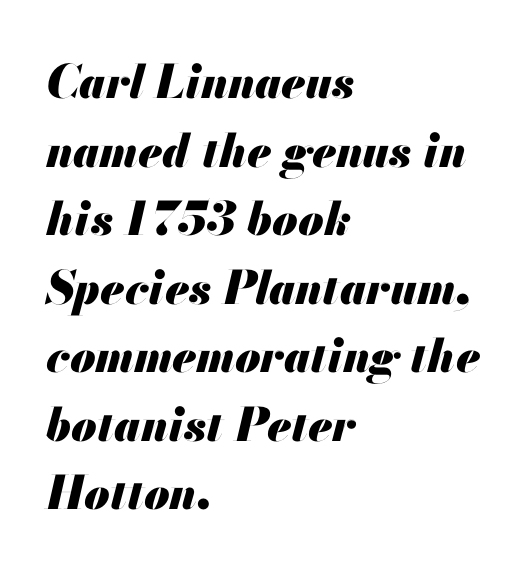
Q: Is the text bold? A: Yes.
Q: Is the text italic (slanted)? A: Yes, it leans right by about 13 degrees.
Q: Is the text underlined? A: No.
Q: How is the paragraph aligned? A: Left-aligned.
Q: Is the spacing between letters normal or unusually wide? A: Normal.
Q: Is the spacing between lines tight, normal or loose? A: Normal.
Q: Width (condensed, normal, or wide)? A: Normal.
Q: Stroke contrast? A: Medium.
Q: x-height? A: Small.
Q: Monospaced? A: No.
